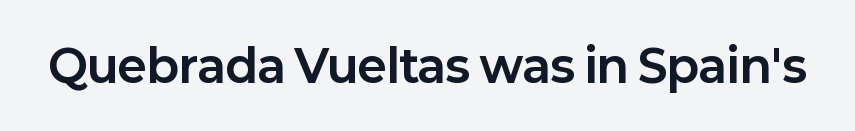
Q: Is the text bold? A: Yes.
Q: Is the text italic (slanted)? A: No, it is upright.
Q: Is the typeface a serif or a sans-serif typeface? A: Sans-serif.
Q: Is the text underlined? A: No.
Q: Is the spacing between letters normal or unusually wide? A: Normal.
Q: Width (condensed, normal, or wide)? A: Normal.
Q: Stroke contrast? A: Low.
Q: x-height? A: Medium.
Q: Monospaced? A: No.
